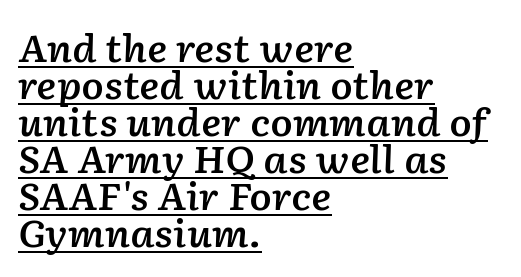
The rendering keeps characters at their native spacing. Think of a printed novel: that variable character pitch is what you see here. This is the in-between weight designers call semibold or demi. If you drew a line through each stem, it would be angled. Does the leading feel generous? Not at all — it's pinched. The paragraph has a hard left edge and a soft right edge.
